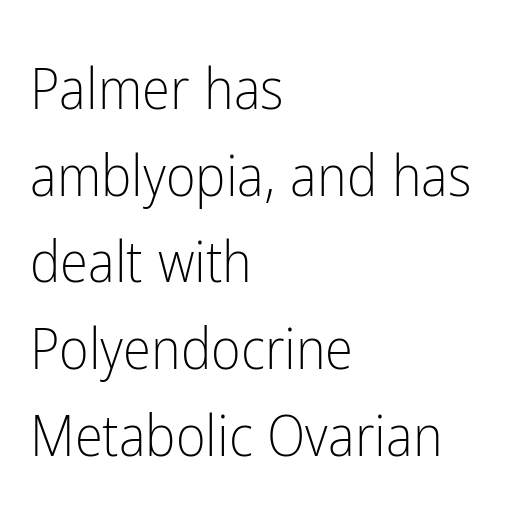
Q: Is the text bold? A: No.
Q: Is the text italic (slanted)? A: No, it is upright.
Q: Is the typeface a serif or a sans-serif typeface? A: Sans-serif.
Q: Is the text underlined? A: No.
Q: How is the paragraph aligned? A: Left-aligned.
Q: Is the spacing between letters normal or unusually wide? A: Normal.
Q: Is the spacing between lines tight, normal or loose? A: Normal.
Q: Width (condensed, normal, or wide)? A: Condensed.
Q: Stroke contrast? A: Low.
Q: x-height? A: Medium.
Q: Monospaced? A: No.
